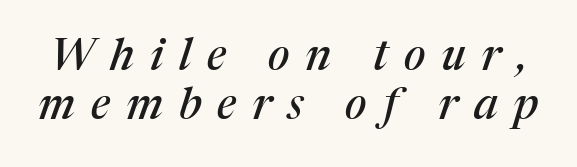
Q: Is the text italic (slanted)? A: Yes, it leans right by about 17 degrees.
Q: Is the typeface a serif or a sans-serif typeface? A: Serif.
Q: Is the text underlined? A: No.
Q: Is the spacing between letters normal or unusually wide? A: Unusually wide.
Q: Is the spacing between lines tight, normal or loose? A: Tight.
Q: Width (condensed, normal, or wide)? A: Normal.
Q: Stroke contrast? A: Medium.
Q: x-height? A: Medium.
Q: Monospaced? A: No.
